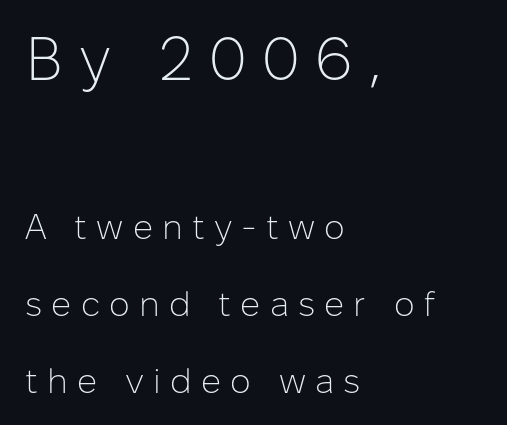
{"serif": "no", "italic": "no", "bold": "no", "weight": "light", "width": "normal", "stroke_contrast": "low", "x_height": "medium", "monospaced": "no", "underline": "no", "align": "left", "line_spacing": "loose", "line_spacing_ratio": 2.19, "letter_spacing": "wide", "letter_spacing_em": 0.26, "larger_block": "first", "size_ratio": 1.74, "glyph_px": 61}
